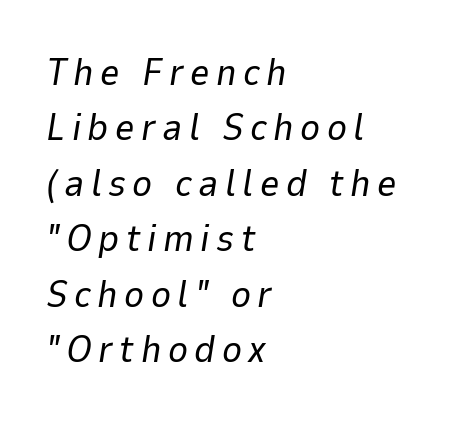
Quick note: interline space is typical. The passage is arranged the way most books set body copy — flush left. The weight would be labelled regular, book, light, or lighter still. The string is rendered with underlining switched off. Characters are canted at an angle relative to the baseline's perpendicular. These lines are rendered in a variable-pitch font.
